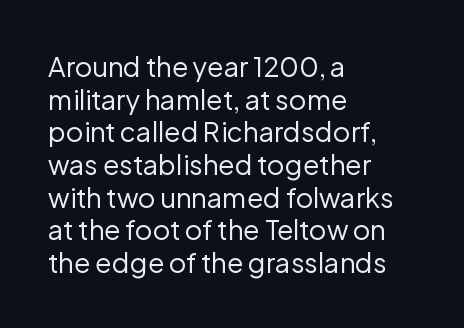
{"italic": "no", "bold": "no", "underline": "no", "align": "left", "line_spacing_ratio": 1.21, "letter_spacing": "normal", "letter_spacing_em": 0.0, "glyph_px": 27}
